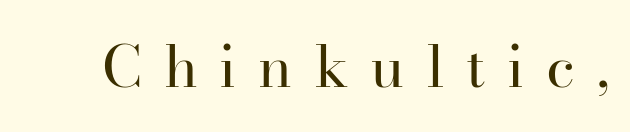
The image shows 58 px regular-weight serif type, upright; set unusually wide letter spacing (+0.37 em), not underlined; high stroke contrast and a small x-height.
